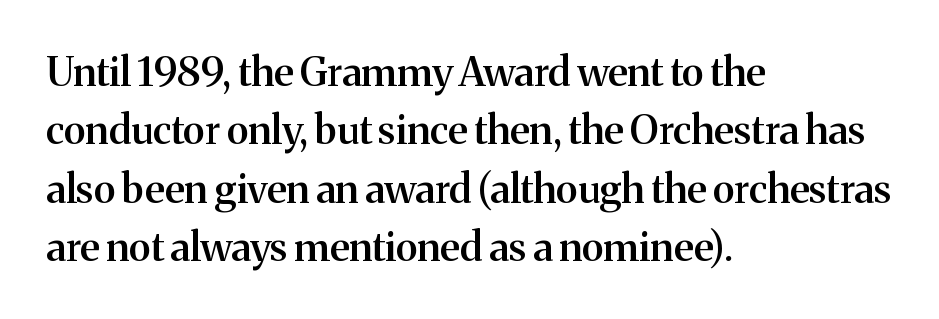
{"serif": "yes", "italic": "no", "bold": "semi", "weight": "semibold", "width": "normal", "stroke_contrast": "medium", "x_height": "medium", "monospaced": "no", "underline": "no", "align": "left", "line_spacing": "normal", "line_spacing_ratio": 1.46, "letter_spacing": "normal", "letter_spacing_em": 0.0, "glyph_px": 40}
